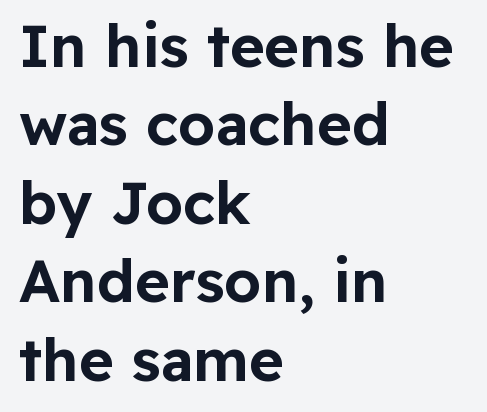
The image shows 59 px sans-serif type, upright; set left-aligned, normal line spacing (1.33x), normal letter spacing, not underlined; low stroke contrast and a medium x-height.
